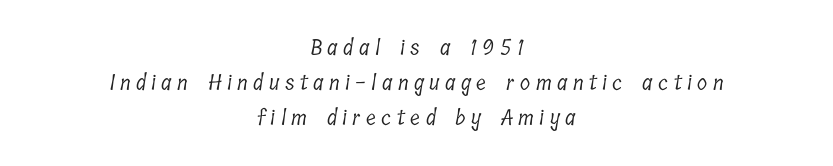
The string is rendered with underlining switched off. The type is letterspaced generously, with wide tracking. Is there much room between lines? A standard amount, neither cramped nor airy. Bold? No — there's no thickening of the strokes. The lines in this sample share a center point and differ in where they start and stop.
